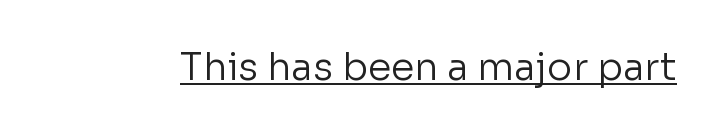
Q: Is the text bold? A: No.
Q: Is the text italic (slanted)? A: No, it is upright.
Q: Is the typeface a serif or a sans-serif typeface? A: Sans-serif.
Q: Is the text underlined? A: Yes.
Q: Is the spacing between letters normal or unusually wide? A: Normal.
Q: Width (condensed, normal, or wide)? A: Normal.
Q: Stroke contrast? A: Low.
Q: x-height? A: Medium.
Q: Monospaced? A: No.
